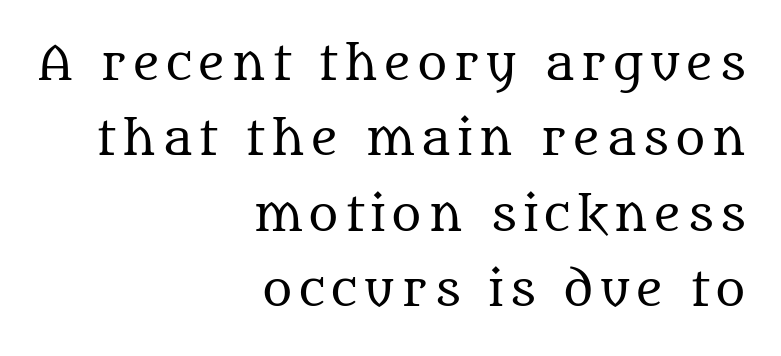
The image shows 46 px regular-weight serif type, upright; set right-aligned, normal line spacing (1.64x), not underlined; medium stroke contrast and a large x-height.
